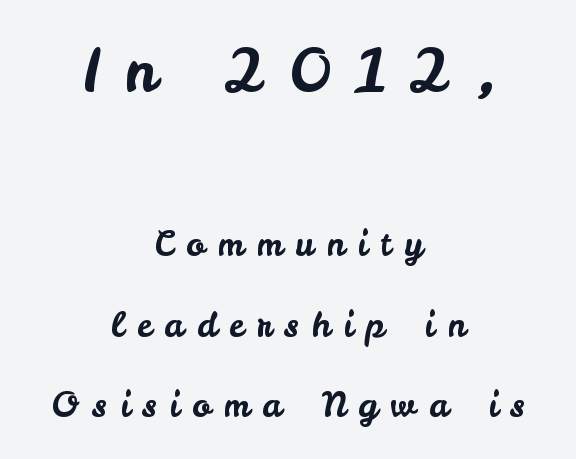
{"serif": "no", "width": "normal", "stroke_contrast": "low", "x_height": "small", "monospaced": "no", "underline": "no", "align": "center", "line_spacing": "loose", "line_spacing_ratio": 2.37, "letter_spacing": "wide", "letter_spacing_em": 0.38, "larger_block": "first", "size_ratio": 1.76, "glyph_px": 60}
